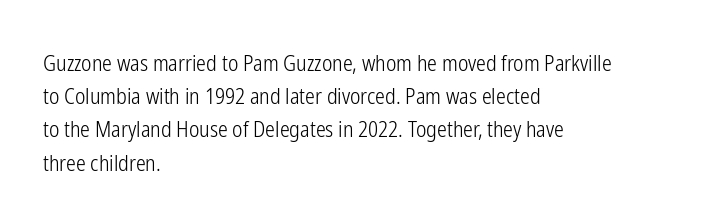
The image shows 22 px text type, upright; set left-aligned, normal line spacing (1.51x), normal letter spacing, not underlined.
